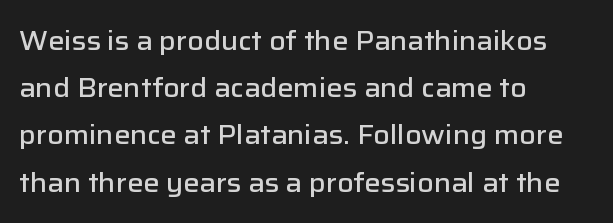
The image shows 27 px text type, upright; set left-aligned, line spacing 1.75x, normal letter spacing, not underlined.
